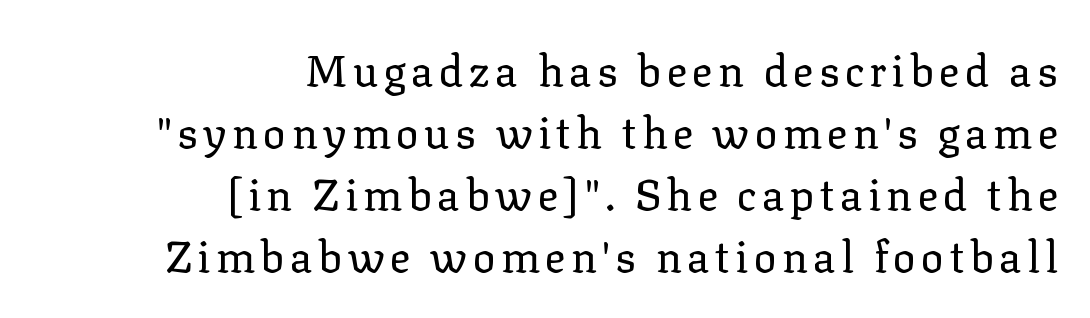
Compared with typical paragraphs, the rows here are spaced about the same. Every row of glyphs terminates at an identical x-position on the right. Unlike a clean sans, this face finishes its strokes with serifs. Do the letters lean? They stand straight. A bare baseline throughout the passage.
